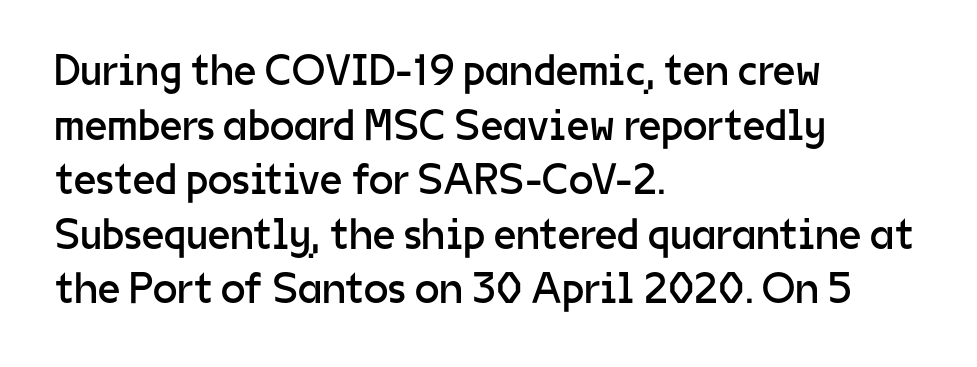
{"serif": "no", "italic": "no", "bold": "no", "weight": "regular", "width": "normal", "stroke_contrast": "low", "x_height": "medium", "monospaced": "no", "underline": "no", "align": "left", "line_spacing_ratio": 1.24, "letter_spacing": "normal", "letter_spacing_em": 0.0, "glyph_px": 44}
